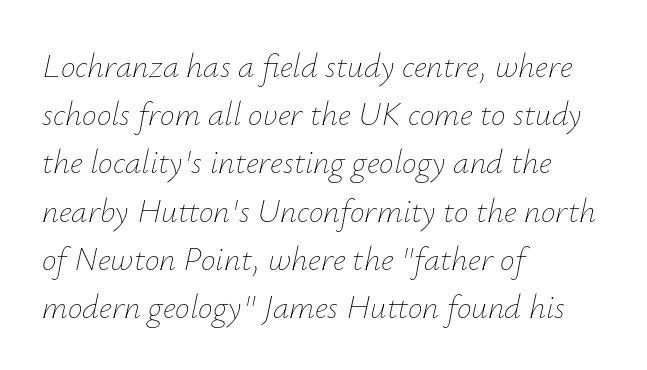
Q: Is the text bold? A: No.
Q: Is the text italic (slanted)? A: Yes, it leans right by about 12 degrees.
Q: Is the text underlined? A: No.
Q: How is the paragraph aligned? A: Left-aligned.
Q: Is the spacing between letters normal or unusually wide? A: Normal.
Q: Is the spacing between lines tight, normal or loose? A: Normal.
Q: Width (condensed, normal, or wide)? A: Normal.
Q: Stroke contrast? A: Low.
Q: x-height? A: Small.
Q: Monospaced? A: No.
